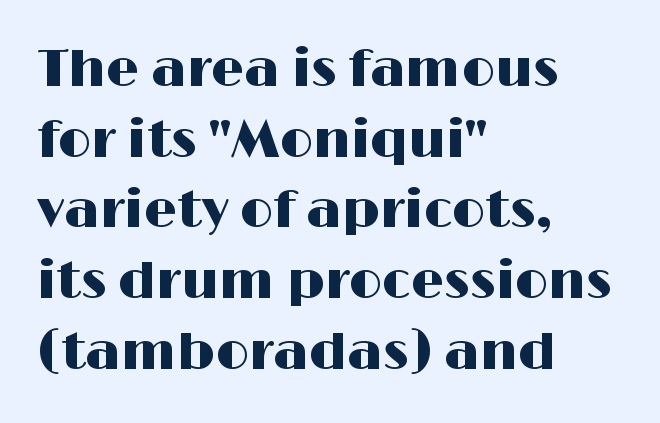
The image shows 52 px wide sans-serif type, upright; set left-aligned, normal line spacing (1.36x), normal letter spacing, not underlined; high stroke contrast and a medium x-height.
